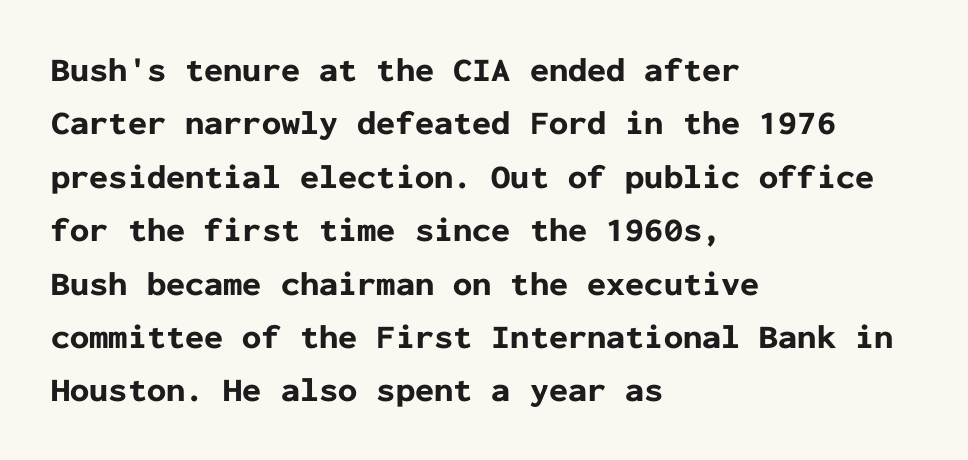
{"serif": "no", "italic": "no", "bold": "yes", "weight": "bold", "width": "normal", "stroke_contrast": "low", "x_height": "medium", "monospaced": "yes", "underline": "no", "align": "left", "line_spacing": "normal", "line_spacing_ratio": 1.57, "letter_spacing": "normal", "letter_spacing_em": 0.0, "glyph_px": 34}
